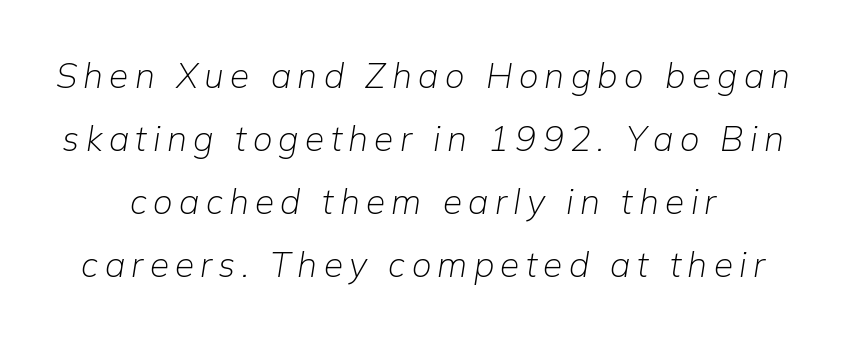
The font is comparable to plain body text, perhaps lighter. Observe the lean: these are italic letterforms. Any mark beneath the type? The region is blank. Think of a printed novel: that variable character pitch is what you see here.
